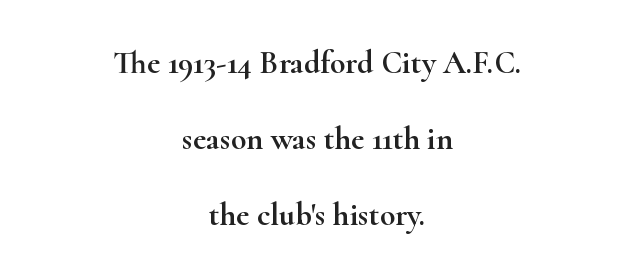
The image shows 32 px wide serif type, upright; set centered, loose line spacing (2.37x), normal letter spacing, not underlined; high stroke contrast and a small x-height.
